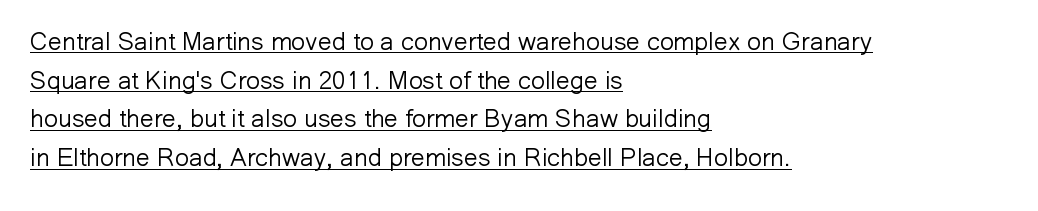
Q: Is the text bold? A: No.
Q: Is the text italic (slanted)? A: No, it is upright.
Q: Is the text underlined? A: Yes.
Q: How is the paragraph aligned? A: Left-aligned.
Q: Is the spacing between letters normal or unusually wide? A: Normal.
Q: Is the spacing between lines tight, normal or loose? A: Normal.
